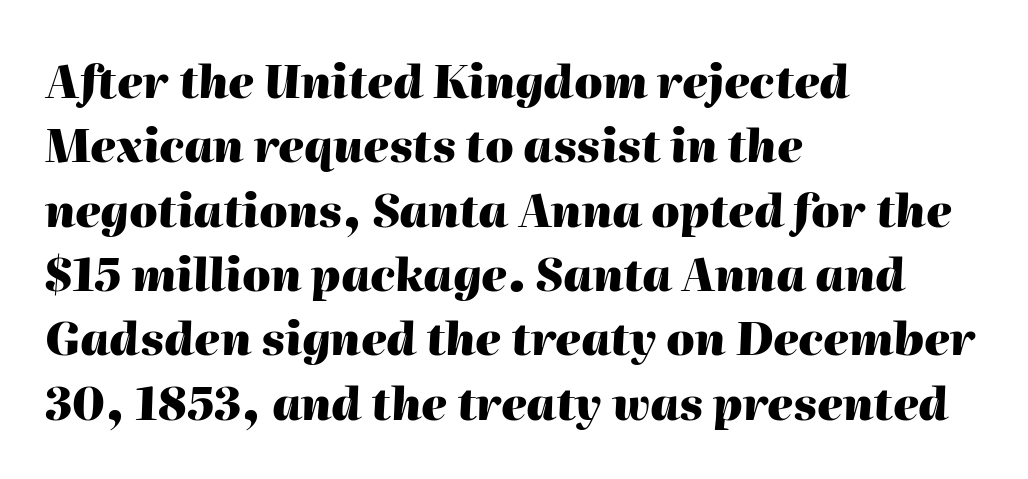
Q: Is the text bold? A: Yes.
Q: Is the text italic (slanted)? A: Yes, it leans right by about 2 degrees.
Q: Is the text underlined? A: No.
Q: How is the paragraph aligned? A: Left-aligned.
Q: Is the spacing between letters normal or unusually wide? A: Normal.
Q: Is the spacing between lines tight, normal or loose? A: Normal.
Q: Width (condensed, normal, or wide)? A: Normal.
Q: Stroke contrast? A: High.
Q: x-height? A: Medium.
Q: Monospaced? A: No.
